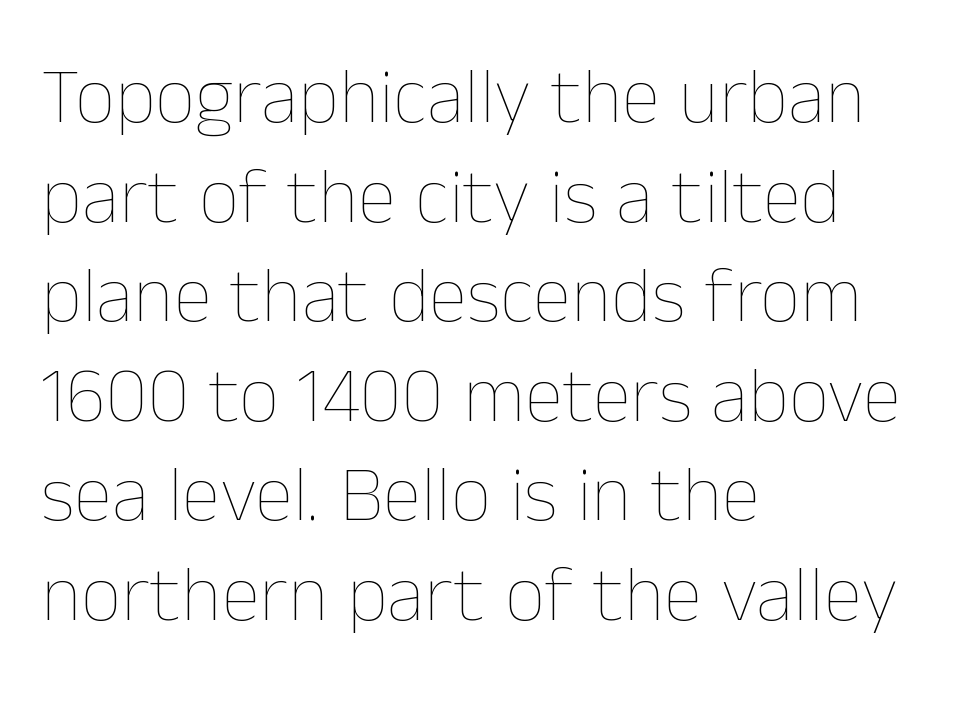
Q: Is the text bold? A: No.
Q: Is the text italic (slanted)? A: No, it is upright.
Q: Is the text underlined? A: No.
Q: How is the paragraph aligned? A: Left-aligned.
Q: Is the spacing between letters normal or unusually wide? A: Normal.
Q: Is the spacing between lines tight, normal or loose? A: Normal.
Q: Width (condensed, normal, or wide)? A: Normal.
Q: Stroke contrast? A: Low.
Q: x-height? A: Medium.
Q: Monospaced? A: No.
